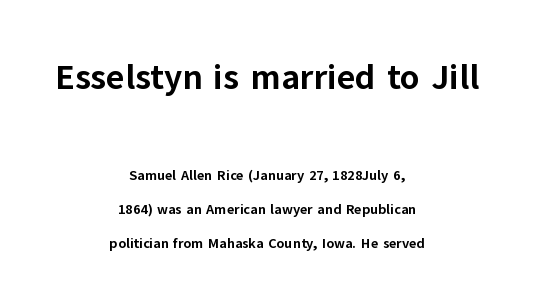
Q: Is the text bold? A: Yes.
Q: Is the text italic (slanted)? A: No, it is upright.
Q: Is the typeface a serif or a sans-serif typeface? A: Sans-serif.
Q: Is the text underlined? A: No.
Q: How is the paragraph aligned? A: Centered.
Q: Is the spacing between letters normal or unusually wide? A: Normal.
Q: Is the spacing between lines tight, normal or loose? A: Loose.
Q: Which block of text is set in a larger size, the first (top) or the second (bottom)? A: The first (top) one.
Q: Width (condensed, normal, or wide)? A: Normal.
Q: Stroke contrast? A: Low.
Q: x-height? A: Medium.
Q: Monospaced? A: No.
